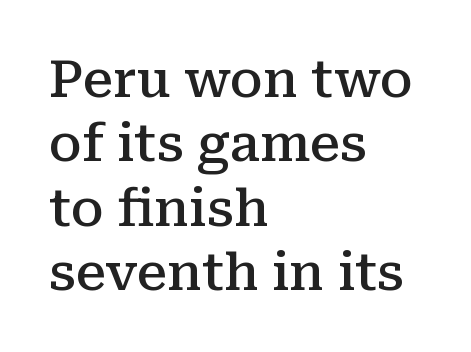
The image shows 51 px semibold serif type, upright; set left-aligned, normal line spacing (1.26x), normal letter spacing, not underlined; medium stroke contrast and a medium x-height.
